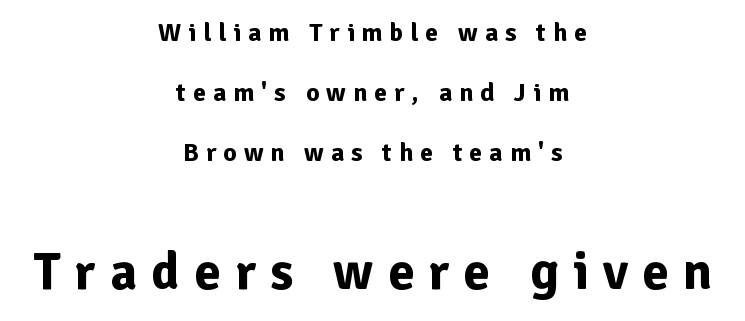
Q: Is the text bold? A: Yes.
Q: Is the text italic (slanted)? A: No, it is upright.
Q: Is the typeface a serif or a sans-serif typeface? A: Sans-serif.
Q: Is the text underlined? A: No.
Q: How is the paragraph aligned? A: Centered.
Q: Is the spacing between letters normal or unusually wide? A: Unusually wide.
Q: Is the spacing between lines tight, normal or loose? A: Loose.
Q: Which block of text is set in a larger size, the first (top) or the second (bottom)? A: The second (bottom) one.
Q: Width (condensed, normal, or wide)? A: Normal.
Q: Stroke contrast? A: Low.
Q: x-height? A: Medium.
Q: Monospaced? A: No.
